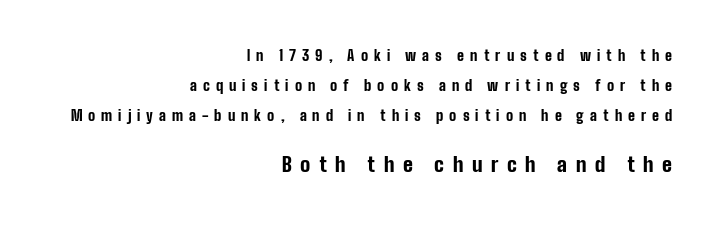
The designer dialed line spacing up above the default. Stroke thickness is high; the sample reads as a true bold. Horizontal alignment here is rightward, an uncommon choice for prose. Larger block? The one below; the one above is distinctly smaller.
